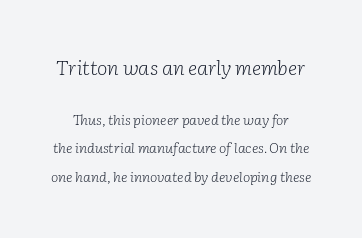
Q: Is the text bold? A: No.
Q: Is the text italic (slanted)? A: Yes, it leans right by about 2 degrees.
Q: Is the text underlined? A: No.
Q: Is the spacing between letters normal or unusually wide? A: Normal.
Q: Is the spacing between lines tight, normal or loose? A: Loose.
Q: Which block of text is set in a larger size, the first (top) or the second (bottom)? A: The first (top) one.
